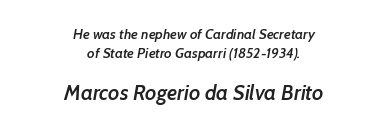
Successive baselines arrive at the customary interval. Spacing between characters is what you'd get straight out of the box. As a designer I'd log this as weight 600, semibold. This layout puts the modest block above and the oversized block below. The glyphs are unaccompanied by any horizontal stroke below them. Compared with a flush-left layout, this one balances lines on the center instead.
